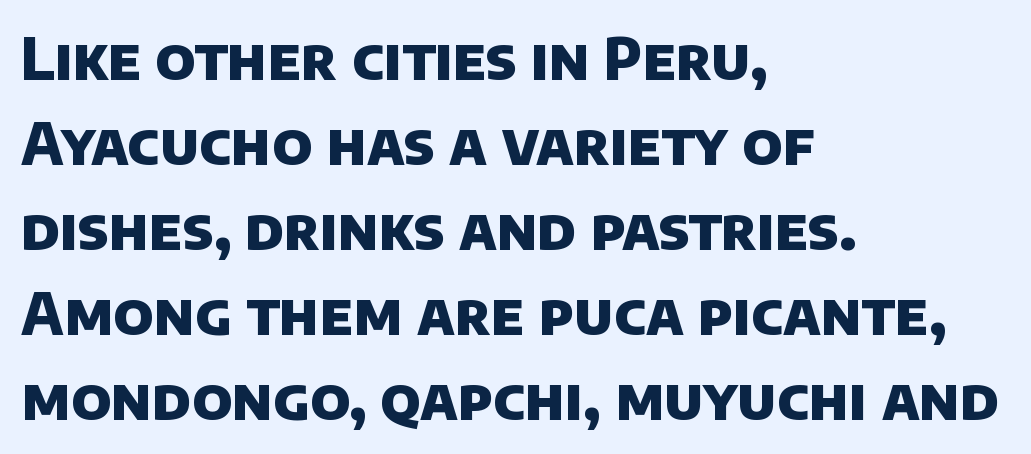
Unmarked baselines from the first word to the last. Horizontally, the lines are justified to the leading edge only. Compared with typical body copy, the letter spacing here is the same. Each letter keeps its own natural width here, so spacing adapts to shape. Look at the stroke-to-counter ratio: heavy, a bold.
